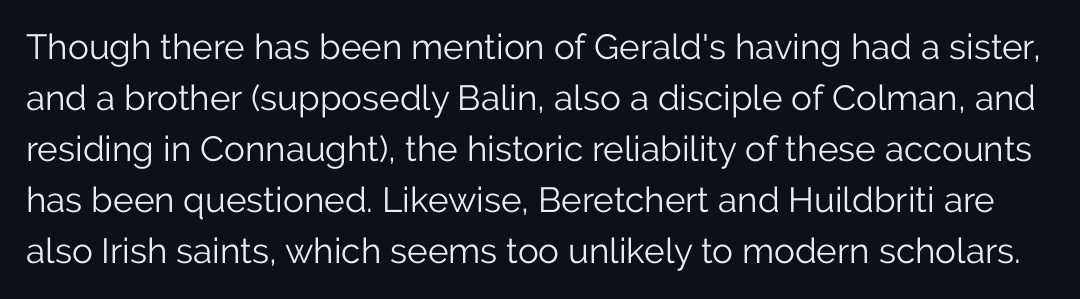
{"serif": "no", "italic": "no", "bold": "no", "weight": "light", "width": "normal", "stroke_contrast": "low", "x_height": "medium", "monospaced": "no", "underline": "no", "line_spacing": "normal", "line_spacing_ratio": 1.46, "letter_spacing": "normal", "letter_spacing_em": 0.0, "glyph_px": 35}
